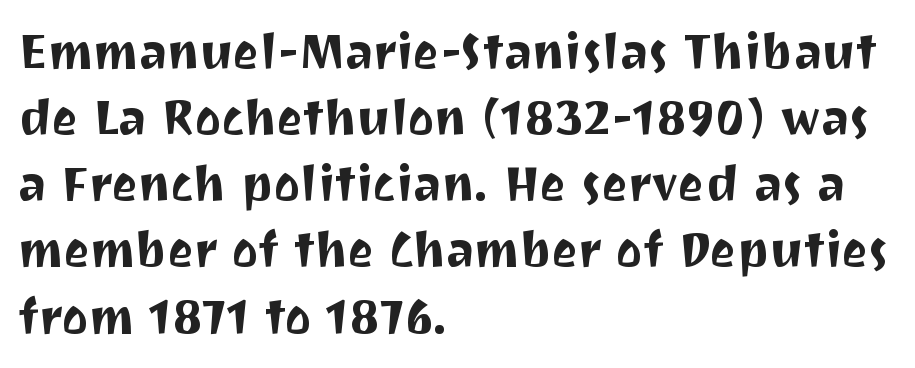
The image shows 49 px sans-serif type, upright; set left-aligned, normal line spacing (1.35x), normal letter spacing, not underlined; medium stroke contrast and a medium x-height.
